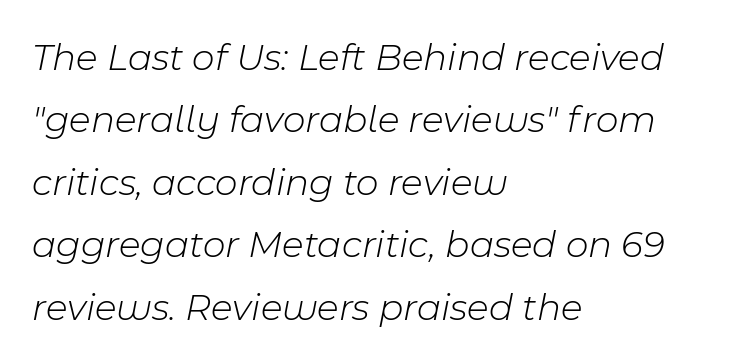
Q: Is the text bold? A: No.
Q: Is the text italic (slanted)? A: Yes, it leans right by about 11 degrees.
Q: Is the text underlined? A: No.
Q: How is the paragraph aligned? A: Left-aligned.
Q: Is the spacing between letters normal or unusually wide? A: Normal.
Q: Is the spacing between lines tight, normal or loose? A: Normal.
Q: Width (condensed, normal, or wide)? A: Normal.
Q: Stroke contrast? A: Low.
Q: x-height? A: Medium.
Q: Monospaced? A: No.
